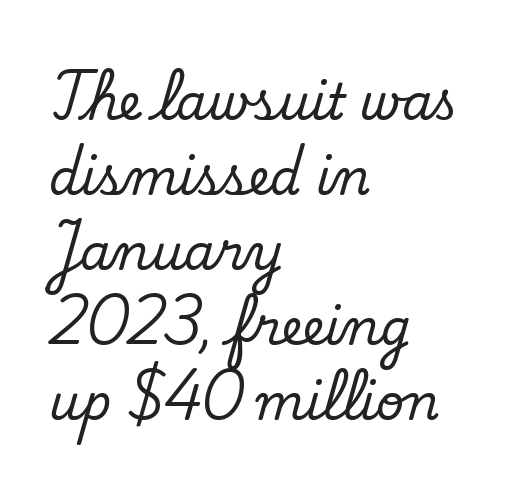
Q: Is the text italic (slanted)? A: Yes.
Q: Is the typeface a serif or a sans-serif typeface? A: Serif.
Q: Is the text underlined? A: No.
Q: How is the paragraph aligned? A: Left-aligned.
Q: Is the spacing between letters normal or unusually wide? A: Normal.
Q: Is the spacing between lines tight, normal or loose? A: Normal.
Q: Width (condensed, normal, or wide)? A: Normal.
Q: Stroke contrast? A: Low.
Q: x-height? A: Small.
Q: Monospaced? A: No.
